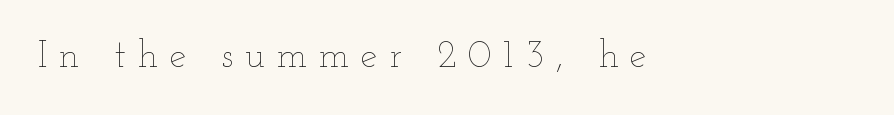
A clean baseline with only descenders dipping below it. In CSS terms this would be text-align: left. Stroke mass is kept to a normal reading level or below. Here the designer chose a conventional face with non-uniform glyph widths.
